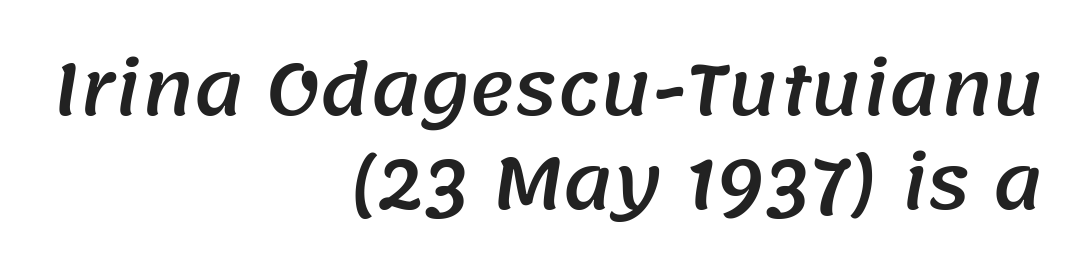
{"serif": "no", "width": "normal", "stroke_contrast": "medium", "x_height": "large", "monospaced": "no", "underline": "no", "align": "right", "line_spacing": "normal", "line_spacing_ratio": 1.36, "letter_spacing": "normal", "letter_spacing_em": 0.0, "glyph_px": 69}
